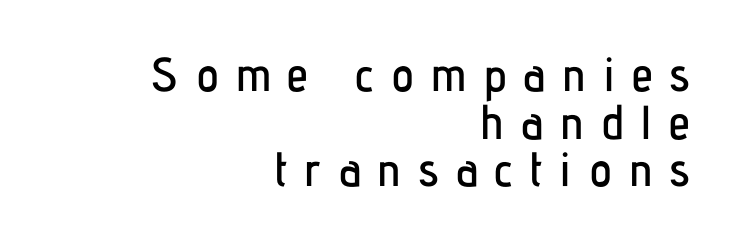
The image shows 48 px condensed sans-serif type, upright; set right-aligned, tight line spacing (0.99x), unusually wide letter spacing (+0.35 em), not underlined; low stroke contrast and a medium x-height.
